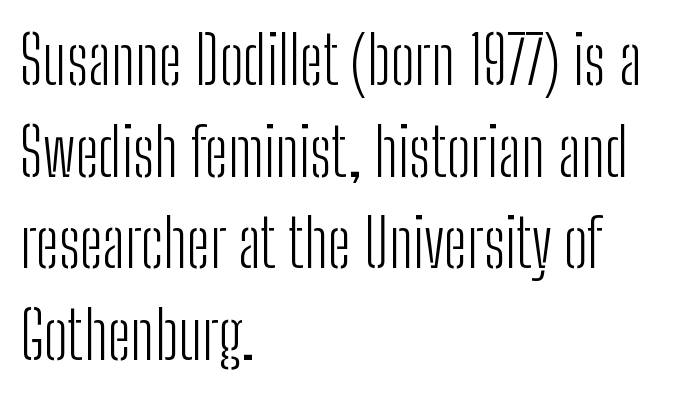
The image shows 66 px light, condensed sans-serif type, upright; set left-aligned, normal line spacing (1.39x), normal letter spacing, not underlined; low stroke contrast and a medium x-height.
